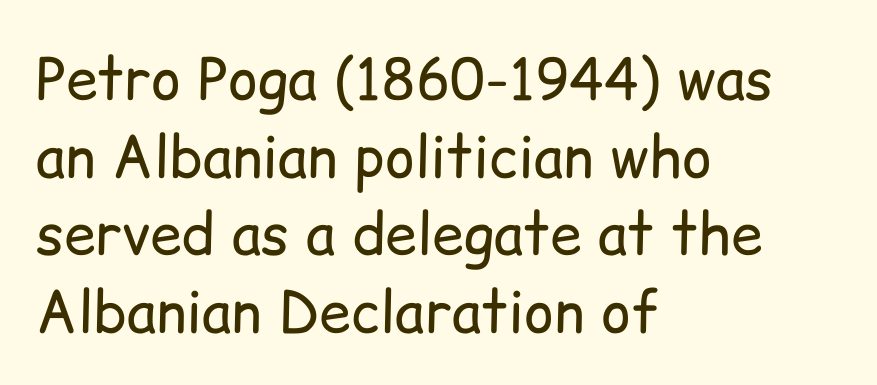
This rendering uses left alignment, leaving the right contour irregular. Each stroke keeps to a modest, everyday thickness or less. Varying glyph widths throughout — classic text-font behaviour. A typesetter would call this leading conventional body-copy spacing.
